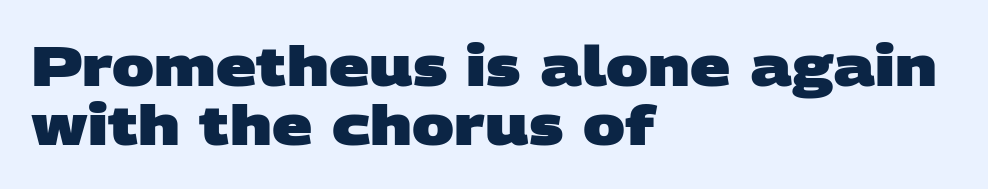
{"serif": "no", "bold": "yes", "weight": "heavy", "width": "wide", "stroke_contrast": "low", "x_height": "large", "monospaced": "no", "underline": "no", "align": "left", "line_spacing": "tight", "line_spacing_ratio": 1.05, "letter_spacing": "normal", "letter_spacing_em": 0.0, "glyph_px": 56}
